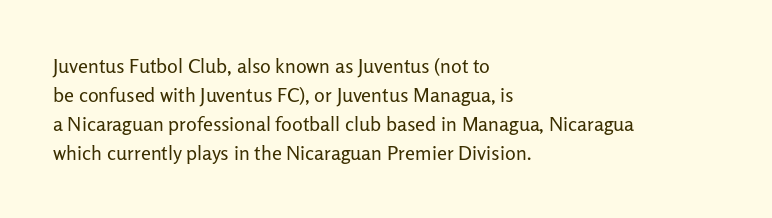
Q: Is the text bold? A: No.
Q: Is the text italic (slanted)? A: No, it is upright.
Q: Is the text underlined? A: No.
Q: How is the paragraph aligned? A: Left-aligned.
Q: Is the spacing between letters normal or unusually wide? A: Normal.
Q: Is the spacing between lines tight, normal or loose? A: Normal.
